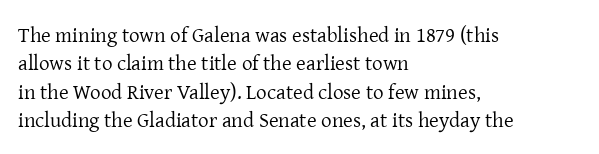
Q: Is the text bold? A: No.
Q: Is the text italic (slanted)? A: No, it is upright.
Q: Is the text underlined? A: No.
Q: How is the paragraph aligned? A: Left-aligned.
Q: Is the spacing between letters normal or unusually wide? A: Normal.
Q: Is the spacing between lines tight, normal or loose? A: Normal.
